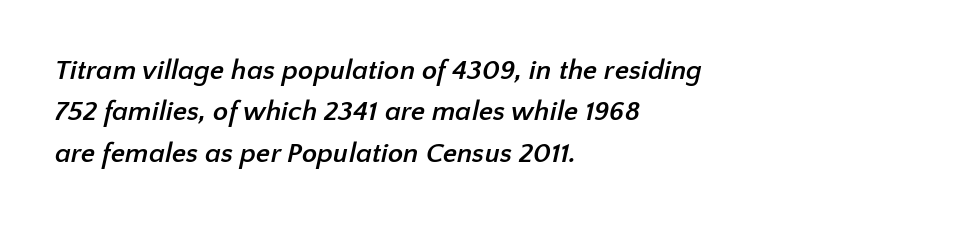
The image shows 28 px semibold sans-serif type; set left-aligned, normal line spacing (1.48x), normal letter spacing, not underlined; low stroke contrast and a medium x-height.
